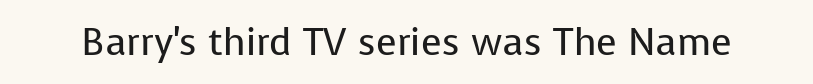
{"serif": "no", "italic": "no", "bold": "no", "weight": "regular", "width": "normal", "stroke_contrast": "low", "x_height": "medium", "monospaced": "no", "underline": "no", "letter_spacing": "normal", "letter_spacing_em": 0.0, "glyph_px": 38}
